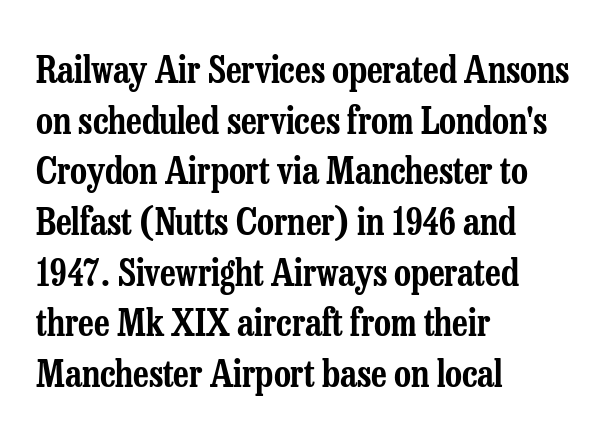
{"serif": "yes", "italic": "no", "width": "condensed", "stroke_contrast": "low", "x_height": "medium", "monospaced": "no", "underline": "no", "align": "left", "line_spacing": "normal", "line_spacing_ratio": 1.37, "letter_spacing": "normal", "letter_spacing_em": 0.0, "glyph_px": 37}
